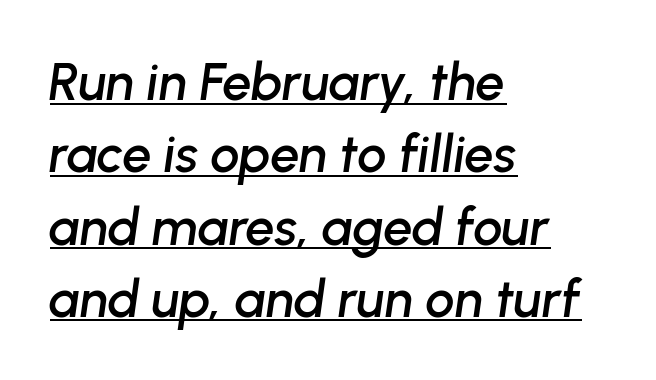
These lines stack with their left ends in a neat column. Note the varied advance widths — an 'i' is clearly narrower than an 'm'. What's the leading like? Ordinary, nothing unusual. The letters are slanted; this is an italic face.
